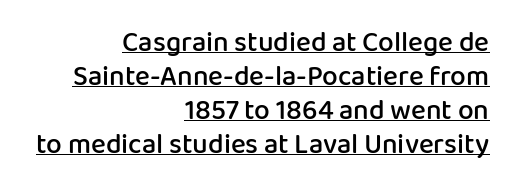
Q: Is the text bold? A: Semi-bold.
Q: Is the text italic (slanted)? A: No, it is upright.
Q: Is the typeface a serif or a sans-serif typeface? A: Sans-serif.
Q: Is the text underlined? A: Yes.
Q: How is the paragraph aligned? A: Right-aligned.
Q: Is the spacing between letters normal or unusually wide? A: Normal.
Q: Width (condensed, normal, or wide)? A: Normal.
Q: Stroke contrast? A: Low.
Q: x-height? A: Medium.
Q: Monospaced? A: No.
